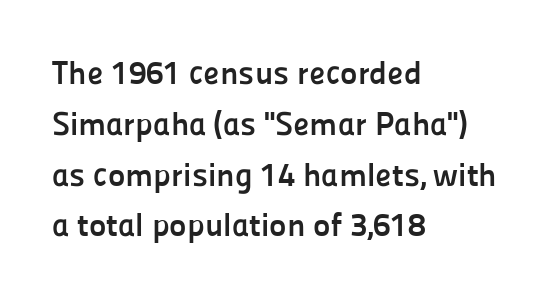
The passage is arranged the way most books set body copy — flush left. The passage shown has conventional tracking throughout. Typesetter's note: full bold, strokes at maximum text heaviness. When letters stand straight like this, we call the style roman or upright. Regarding leading, the lines here are spaced in the standard way. The passage shown is typed in a proportional face where columns would drift.
